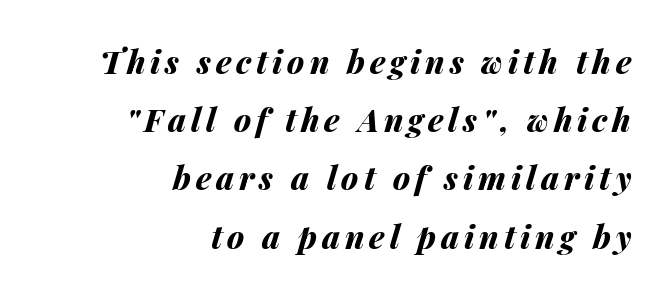
The image shows 32 px bold type, italic (leaning right); set right-aligned, line spacing 1.82x, not underlined; medium stroke contrast and a medium x-height.
